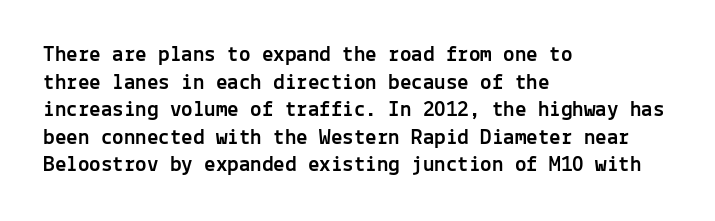
The line texture is even and compact thanks to regular tracking. These lines stack with their left ends in a neat column. The lettering stays uniformly vertical, giving the passage a roman look. Check the space under the baseline: it is left empty.
